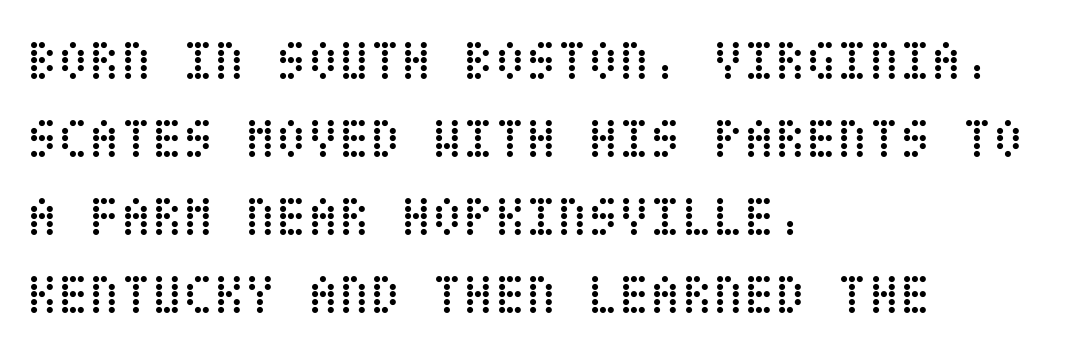
{"italic": "no", "bold": "no", "weight": "regular", "width": "condensed", "stroke_contrast": "low", "x_height": "large", "underline": "no", "align": "left", "line_spacing": "normal", "line_spacing_ratio": 1.37, "letter_spacing": "normal", "letter_spacing_em": 0.0, "glyph_px": 57}
